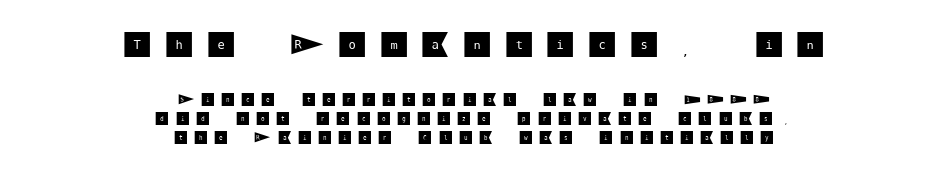
The image shows 29 px sans-serif type, upright; set centered, normal line spacing (1.34x), unusually wide letter spacing (+0.46 em), not underlined; the first (top) block is 2.07x larger; medium stroke contrast and a large x-height.
